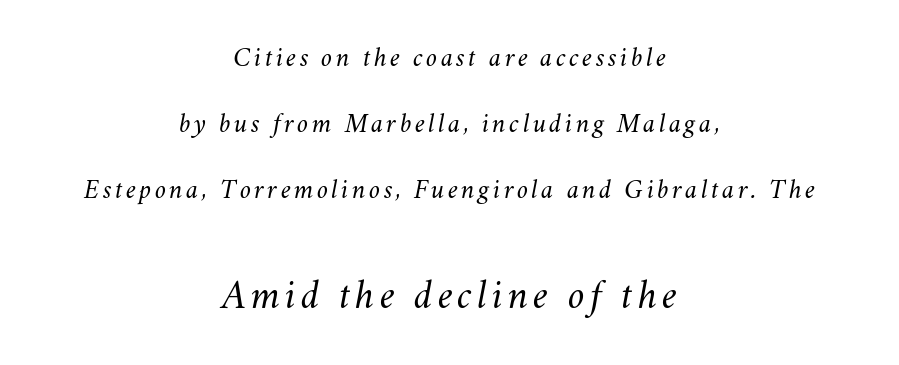
{"italic": "yes", "lean": "right", "slant_degrees": 11, "bold": "no", "weight": "light", "width": "normal", "stroke_contrast": "medium", "x_height": "small", "monospaced": "no", "underline": "no", "align": "center", "line_spacing": "loose", "line_spacing_ratio": 2.36, "larger_block": "second", "size_ratio": 1.5, "glyph_px": 42}
